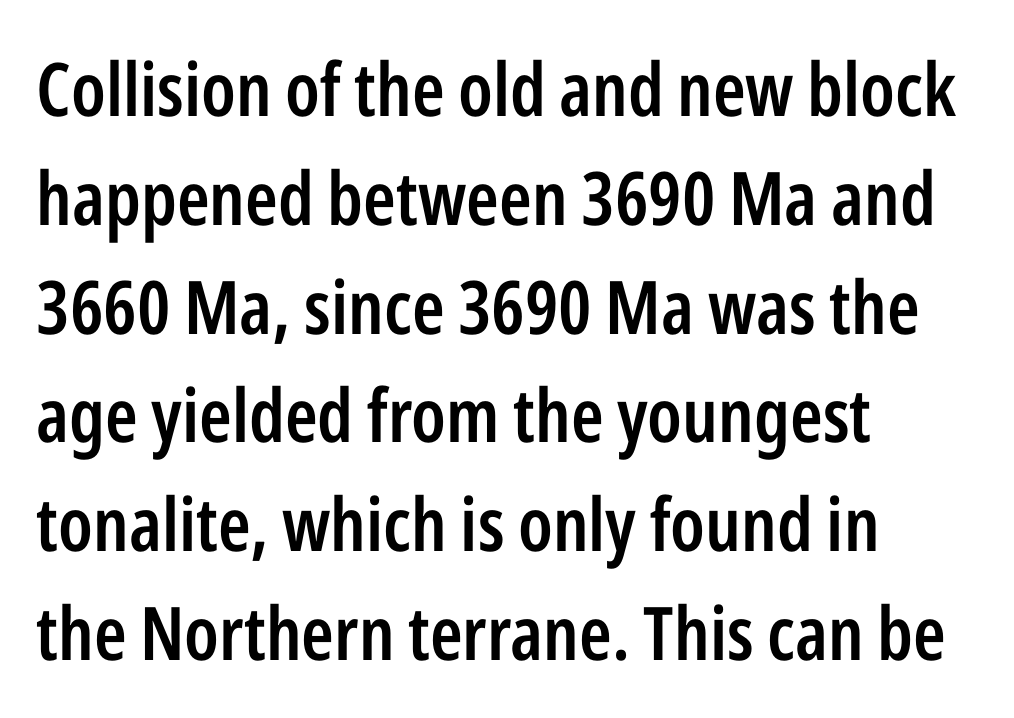
Stroke terminals: plain, sans-serif. Only glyphs here, with clear space below each row. How heavy is the stroke? Medium-heavy — a semibold, shy of bold. Is the block centered? No — it sits flush against the left margin.
